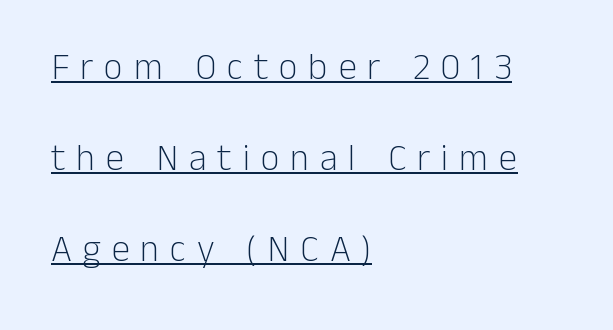
The image shows 37 px light sans-serif type, upright; set left-aligned, loose line spacing (2.46x), unusually wide letter spacing (+0.29 em), underlined; low stroke contrast and a medium x-height.
